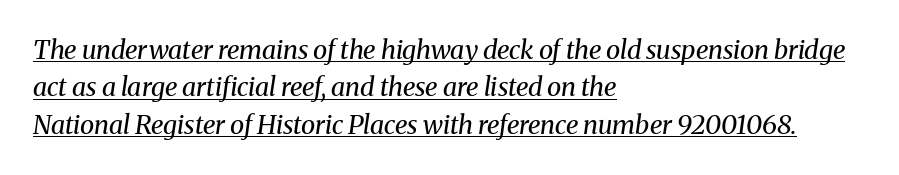
{"italic": "yes", "lean": "right", "slant_degrees": 8, "bold": "no", "underline": "yes", "align": "left", "line_spacing": "normal", "line_spacing_ratio": 1.44, "letter_spacing": "normal", "letter_spacing_em": 0.0, "glyph_px": 26}
